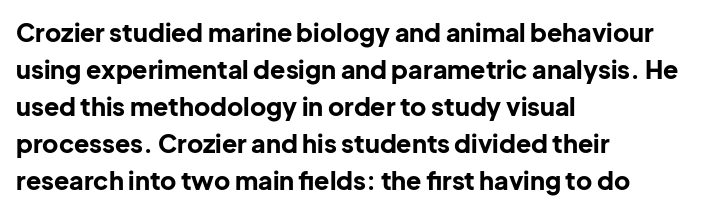
{"italic": "no", "bold": "yes", "underline": "no", "align": "left", "line_spacing": "normal", "line_spacing_ratio": 1.48, "letter_spacing": "normal", "letter_spacing_em": 0.0, "glyph_px": 25}
